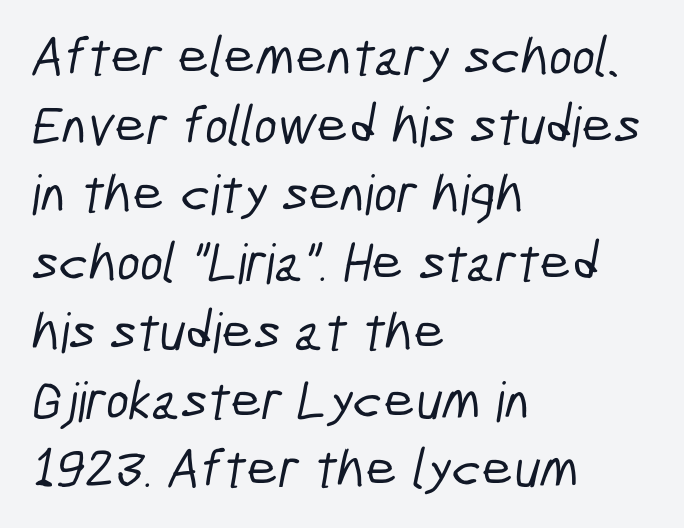
The lines in this sample share a left origin and differ only in where they stop. A typesetter would call this leading conventional body-copy spacing. These lines keep a tight, regular rhythm from letter to letter. Letterform terminals end flat and unadorned throughout the passage. Unmarked baselines from the first word to the last.
